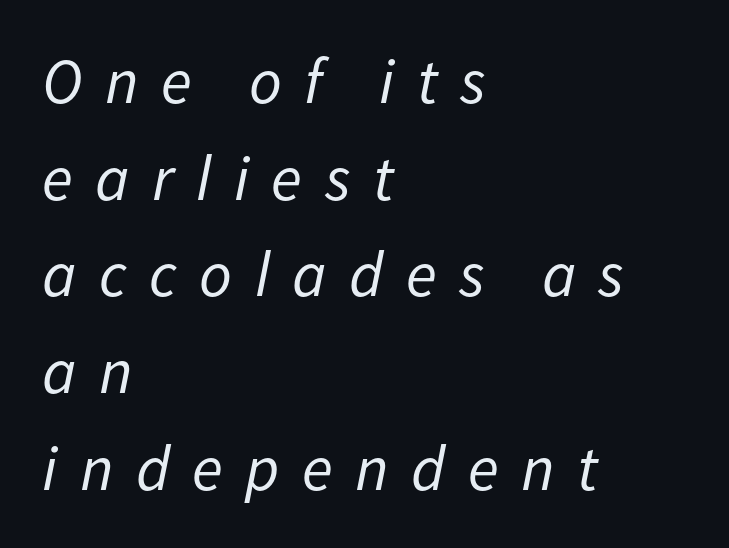
Q: Is the text bold? A: No.
Q: Is the text italic (slanted)? A: Yes, it leans right by about 11 degrees.
Q: Is the text underlined? A: No.
Q: How is the paragraph aligned? A: Left-aligned.
Q: Is the spacing between letters normal or unusually wide? A: Unusually wide.
Q: Is the spacing between lines tight, normal or loose? A: Normal.
Q: Width (condensed, normal, or wide)? A: Normal.
Q: Stroke contrast? A: Low.
Q: x-height? A: Medium.
Q: Monospaced? A: No.
